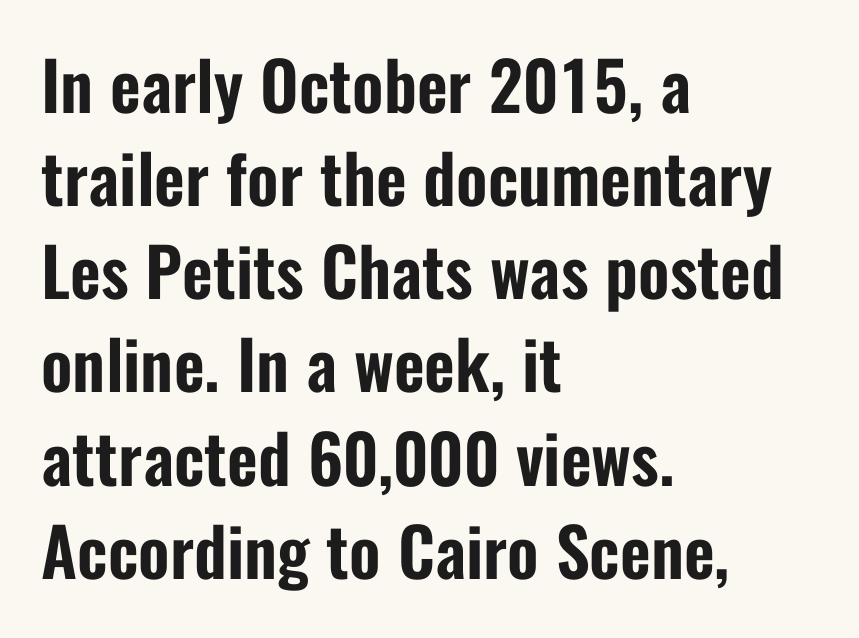
Q: Is the text italic (slanted)? A: No, it is upright.
Q: Is the typeface a serif or a sans-serif typeface? A: Sans-serif.
Q: Is the text underlined? A: No.
Q: How is the paragraph aligned? A: Left-aligned.
Q: Is the spacing between letters normal or unusually wide? A: Normal.
Q: Is the spacing between lines tight, normal or loose? A: Normal.
Q: Width (condensed, normal, or wide)? A: Condensed.
Q: Stroke contrast? A: Low.
Q: x-height? A: Medium.
Q: Monospaced? A: No.
